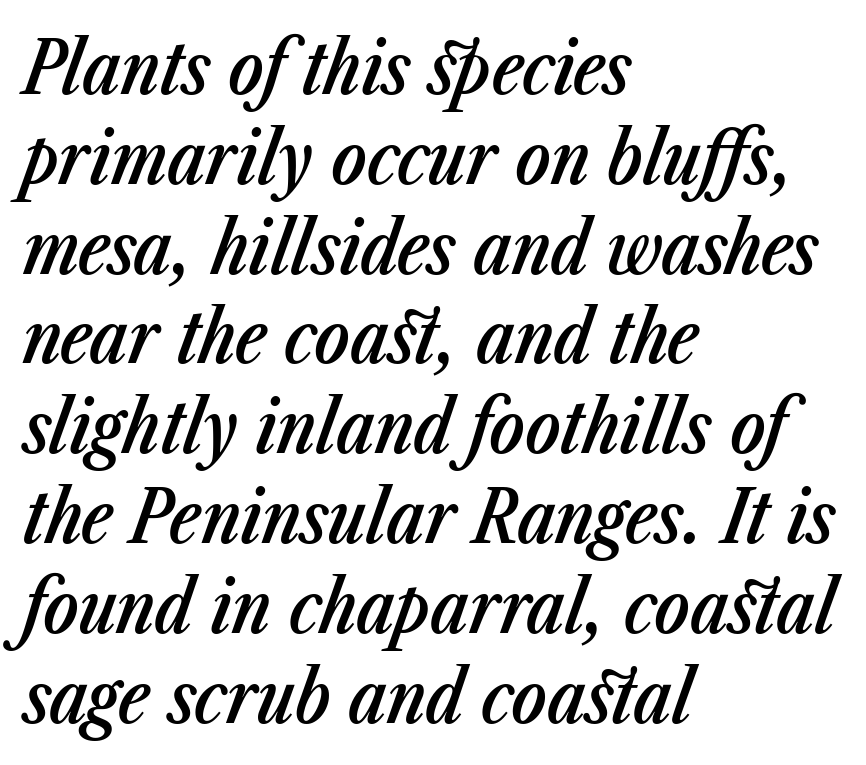
The image shows 73 px semibold, condensed type, italic (leaning right); set left-aligned, line spacing 1.23x, normal letter spacing, not underlined; low stroke contrast and a medium x-height.
